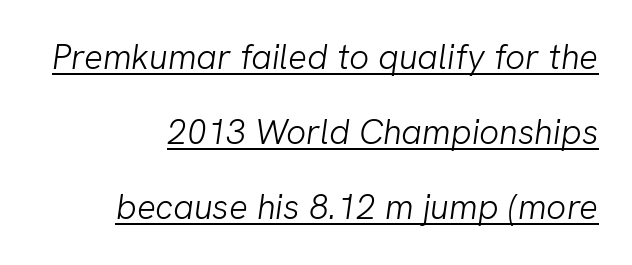
Do the characters align in a grid? No, the font is proportional. Is there much room between lines? Yes — plenty of vertical air separates them. Is this a heavy cut? Hardly; it is regular or lighter. This sample uses a sans-serif face.
